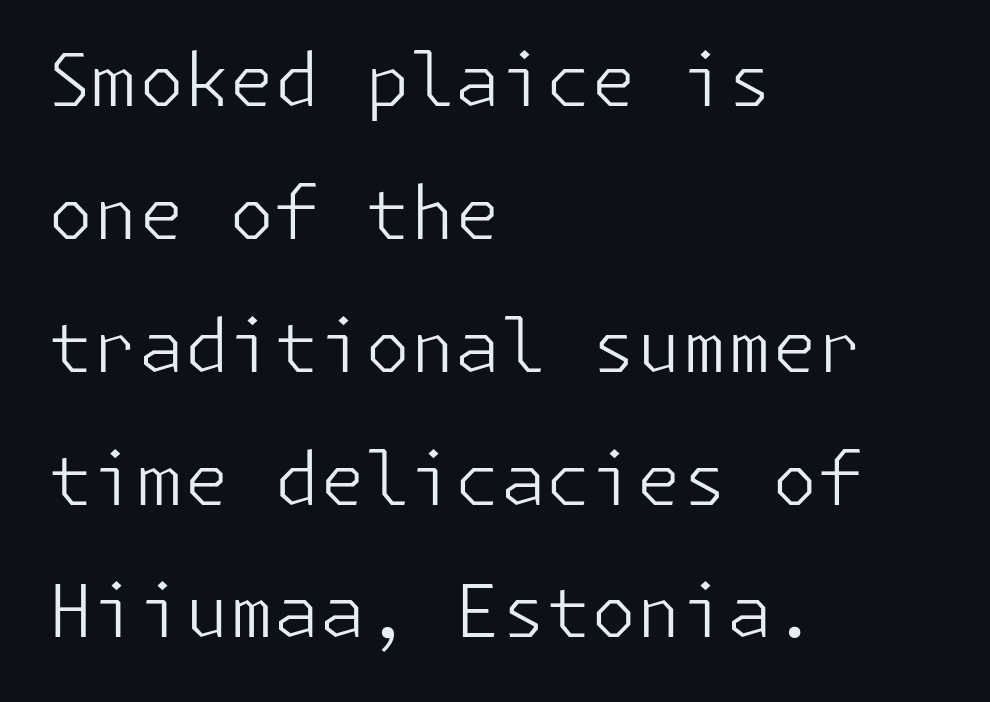
Upright lettering throughout. Letters have the restrained weight of plain body copy at most. Notice how the passage keeps a crisp vertical edge on the left only. Compared with typical body copy, the letter spacing here is the same. You can tell from the bare stems that sans-serif type was used.
